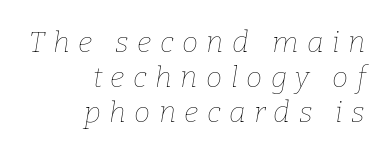
Q: Is the text bold? A: No.
Q: Is the text italic (slanted)? A: Yes, it leans right by about 9 degrees.
Q: Is the text underlined? A: No.
Q: How is the paragraph aligned? A: Right-aligned.
Q: Is the spacing between letters normal or unusually wide? A: Unusually wide.
Q: Width (condensed, normal, or wide)? A: Normal.
Q: Stroke contrast? A: Low.
Q: x-height? A: Medium.
Q: Monospaced? A: No.
